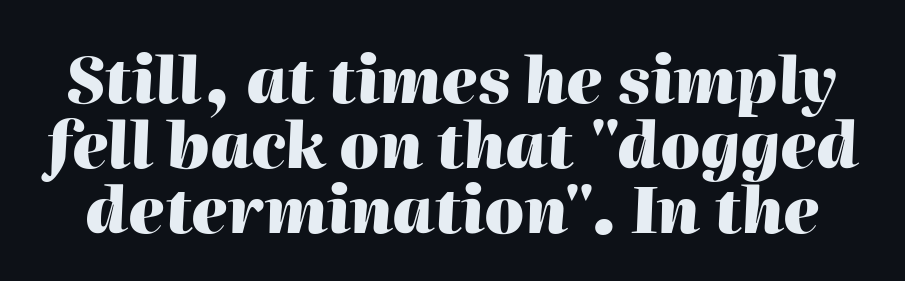
{"italic": "yes", "lean": "right", "slant_degrees": 2, "bold": "yes", "weight": "heavy", "width": "normal", "stroke_contrast": "high", "x_height": "medium", "monospaced": "no", "underline": "no", "line_spacing": "tight", "line_spacing_ratio": 1.03, "letter_spacing": "normal", "letter_spacing_em": 0.0, "glyph_px": 63}
